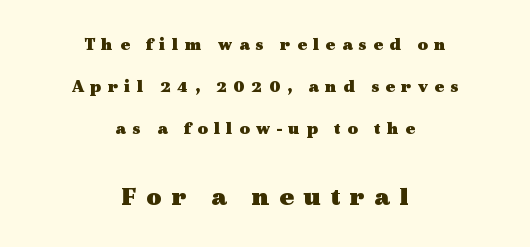
Q: Is the text bold? A: Yes.
Q: Is the text italic (slanted)? A: No, it is upright.
Q: Is the text underlined? A: No.
Q: How is the paragraph aligned? A: Centered.
Q: Is the spacing between letters normal or unusually wide? A: Unusually wide.
Q: Is the spacing between lines tight, normal or loose? A: Loose.
Q: Which block of text is set in a larger size, the first (top) or the second (bottom)? A: The second (bottom) one.
